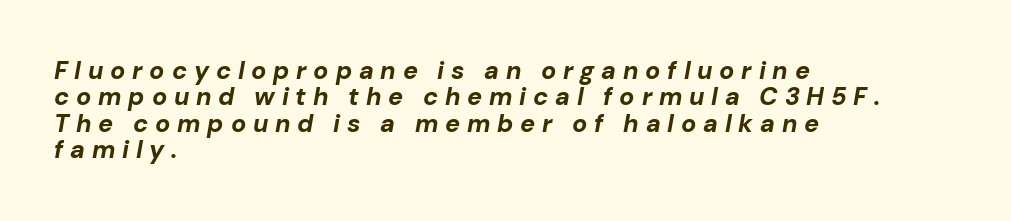
The image shows 25 px bold type, italic (leaning right); set left-aligned, tight line spacing (1.06x), unusually wide letter spacing (+0.27 em), not underlined.
